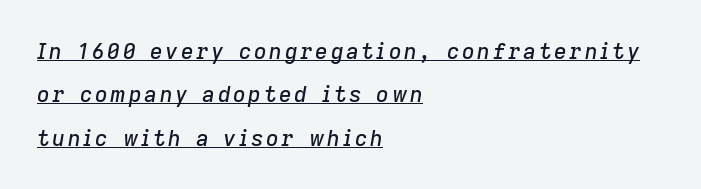
Q: Is the text italic (slanted)? A: Yes, it leans right by about 9 degrees.
Q: Is the text underlined? A: Yes.
Q: How is the paragraph aligned? A: Left-aligned.
Q: Is the spacing between lines tight, normal or loose? A: Loose.
